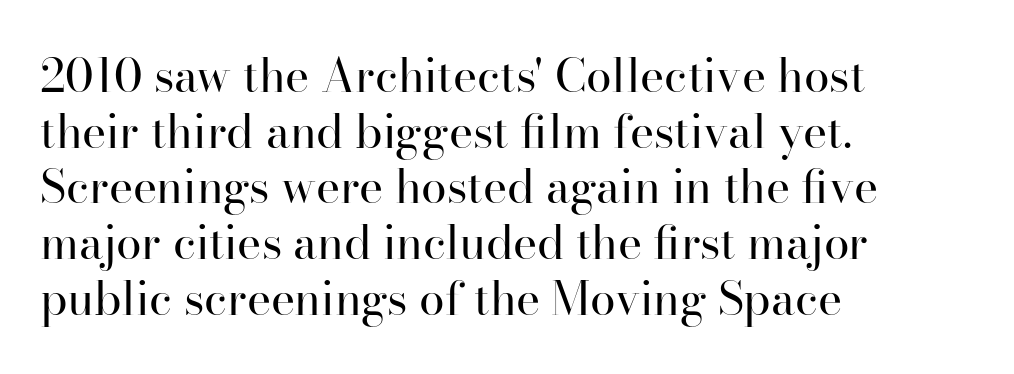
If you drew a ruler down the left edge, every line would touch it. Yep, those are serifs on the letters. The letterforms sit shoulder to shoulder at normal distance. Do the characters align in a grid? No, the font is proportional.
